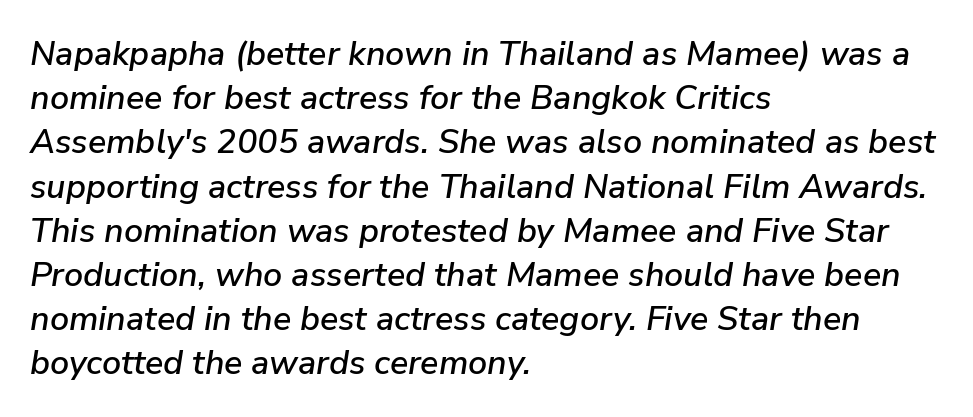
{"italic": "yes", "lean": "right", "slant_degrees": 9, "width": "normal", "stroke_contrast": "low", "x_height": "medium", "monospaced": "no", "underline": "no", "align": "left", "line_spacing": "normal", "line_spacing_ratio": 1.3, "letter_spacing": "normal", "letter_spacing_em": 0.0, "glyph_px": 34}
